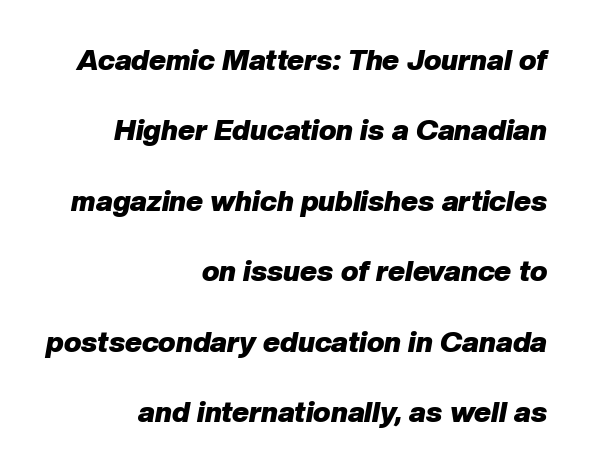
In terms of leading, this rendering errs on the spacious side. The passage shown is typed in a proportional face where columns would drift. If you drew a ruler down the right edge, every line would touch it. The baseline area is clear.
